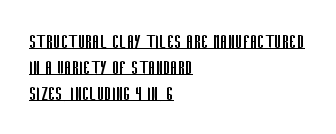
Notice how the passage keeps a crisp vertical edge on the left only. Do the letters lean? They stand straight. Inter-character spacing is left at the font's built-in metrics. Is this a heavy cut? Hardly; it is regular or lighter. Notice how a bar underscores the lettering throughout.
